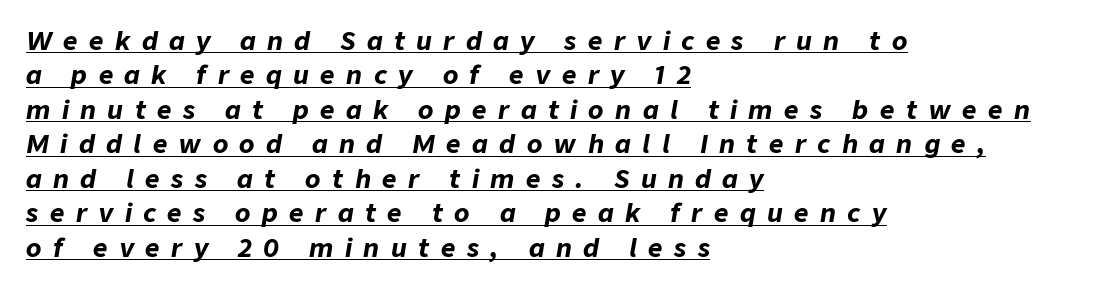
{"italic": "yes", "lean": "right", "slant_degrees": 9, "bold": "yes", "underline": "yes", "align": "left", "line_spacing": "normal", "line_spacing_ratio": 1.38, "letter_spacing": "wide", "letter_spacing_em": 0.46, "glyph_px": 25}
